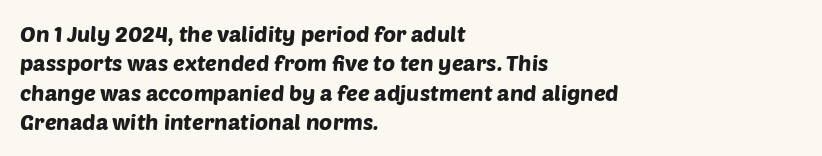
The image shows 22 px text type; set left-aligned, normal line spacing (1.34x), normal letter spacing, not underlined.
